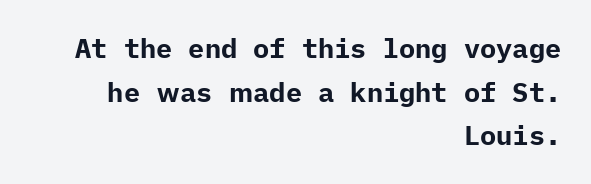
{"italic": "no", "bold": "yes", "underline": "no", "align": "right", "line_spacing": "normal", "line_spacing_ratio": 1.62, "letter_spacing": "normal", "letter_spacing_em": 0.0, "glyph_px": 27}
